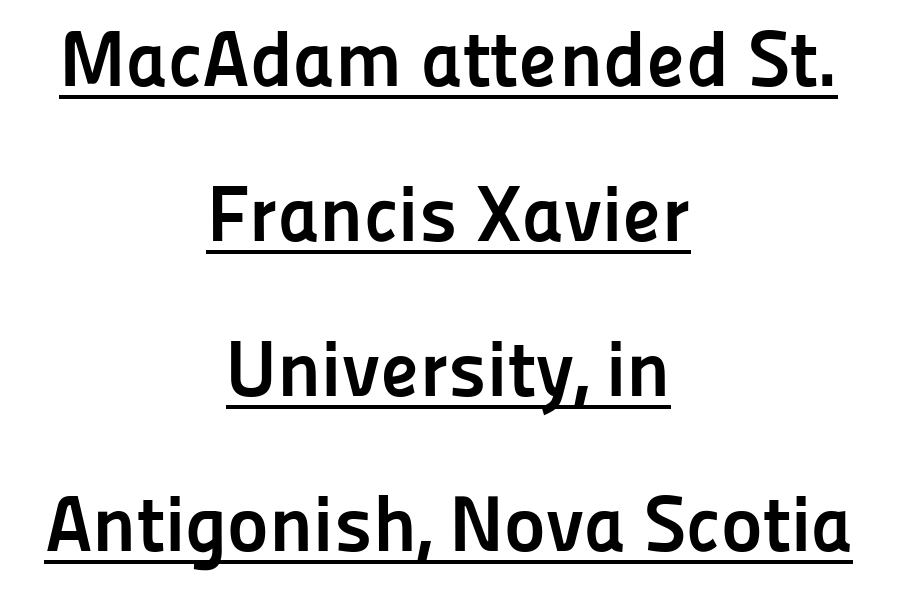
Q: Is the text bold? A: Yes.
Q: Is the text italic (slanted)? A: No, it is upright.
Q: Is the typeface a serif or a sans-serif typeface? A: Sans-serif.
Q: Is the text underlined? A: Yes.
Q: How is the paragraph aligned? A: Centered.
Q: Is the spacing between letters normal or unusually wide? A: Normal.
Q: Is the spacing between lines tight, normal or loose? A: Loose.
Q: Width (condensed, normal, or wide)? A: Normal.
Q: Stroke contrast? A: Low.
Q: x-height? A: Medium.
Q: Monospaced? A: No.
